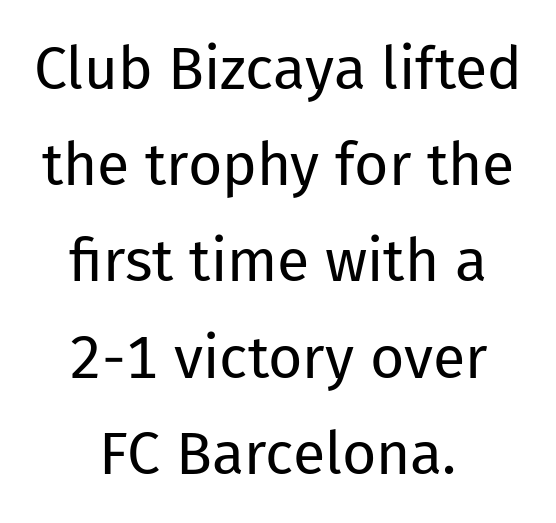
{"serif": "no", "italic": "no", "bold": "no", "weight": "regular", "width": "normal", "stroke_contrast": "low", "x_height": "medium", "monospaced": "no", "underline": "no", "align": "center", "line_spacing": "normal", "line_spacing_ratio": 1.63, "letter_spacing": "normal", "letter_spacing_em": 0.0, "glyph_px": 59}
